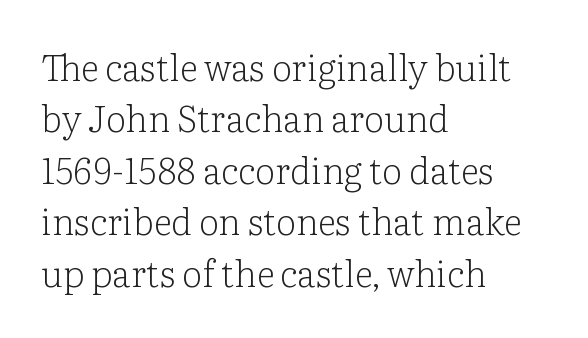
{"serif": "yes", "italic": "no", "bold": "no", "weight": "light", "width": "normal", "stroke_contrast": "low", "x_height": "medium", "monospaced": "no", "underline": "no", "align": "left", "line_spacing": "normal", "line_spacing_ratio": 1.43, "letter_spacing": "normal", "letter_spacing_em": 0.0, "glyph_px": 36}
